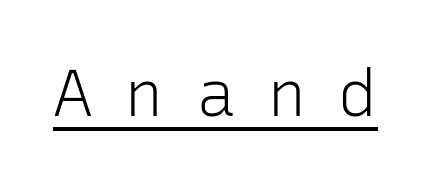
The image shows 66 px light sans-serif type, upright, monospaced; set unusually wide letter spacing (+0.48 em), underlined; low stroke contrast and a medium x-height.
